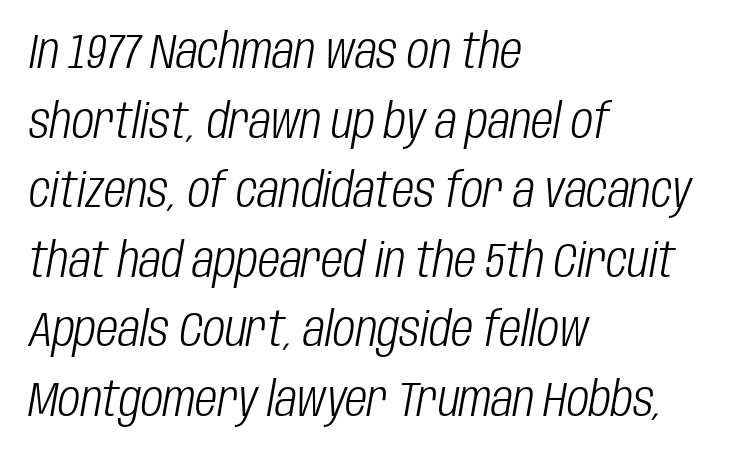
Q: Is the text bold? A: No.
Q: Is the text italic (slanted)? A: Yes, it leans right by about 10 degrees.
Q: Is the text underlined? A: No.
Q: How is the paragraph aligned? A: Left-aligned.
Q: Is the spacing between letters normal or unusually wide? A: Normal.
Q: Is the spacing between lines tight, normal or loose? A: Normal.
Q: Width (condensed, normal, or wide)? A: Condensed.
Q: Stroke contrast? A: Low.
Q: x-height? A: Large.
Q: Monospaced? A: No.
